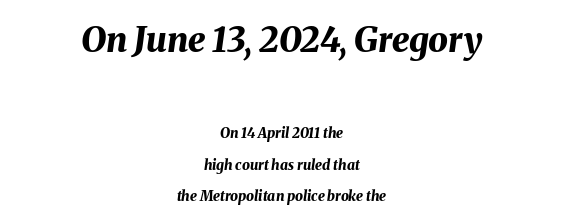
Q: Is the text bold? A: Yes.
Q: Is the text italic (slanted)? A: Yes, it leans right by about 8 degrees.
Q: Is the text underlined? A: No.
Q: How is the paragraph aligned? A: Centered.
Q: Is the spacing between letters normal or unusually wide? A: Normal.
Q: Is the spacing between lines tight, normal or loose? A: Loose.
Q: Which block of text is set in a larger size, the first (top) or the second (bottom)? A: The first (top) one.
Q: Width (condensed, normal, or wide)? A: Normal.
Q: Stroke contrast? A: Medium.
Q: x-height? A: Medium.
Q: Monospaced? A: No.
